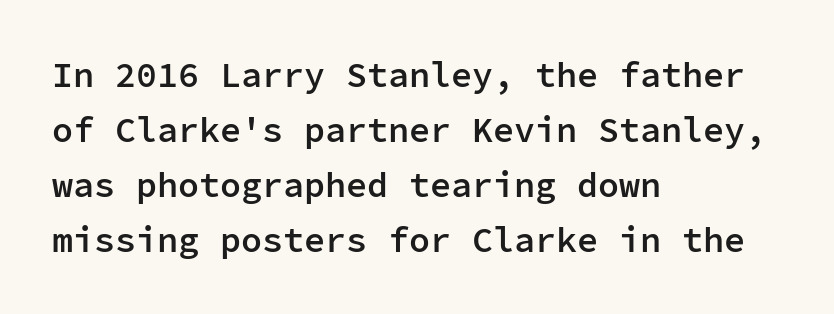
Q: Is the text bold? A: Semi-bold.
Q: Is the text italic (slanted)? A: No, it is upright.
Q: Is the typeface a serif or a sans-serif typeface? A: Sans-serif.
Q: Is the text underlined? A: No.
Q: How is the paragraph aligned? A: Left-aligned.
Q: Is the spacing between letters normal or unusually wide? A: Normal.
Q: Is the spacing between lines tight, normal or loose? A: Normal.
Q: Width (condensed, normal, or wide)? A: Normal.
Q: Stroke contrast? A: Low.
Q: x-height? A: Medium.
Q: Monospaced? A: Yes.
